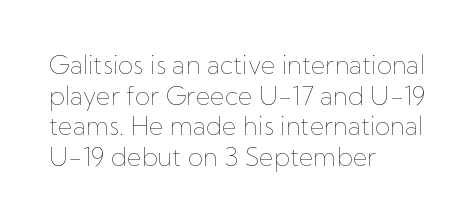
Q: Is the text bold? A: No.
Q: Is the text italic (slanted)? A: No, it is upright.
Q: Is the text underlined? A: No.
Q: How is the paragraph aligned? A: Left-aligned.
Q: Is the spacing between letters normal or unusually wide? A: Normal.
